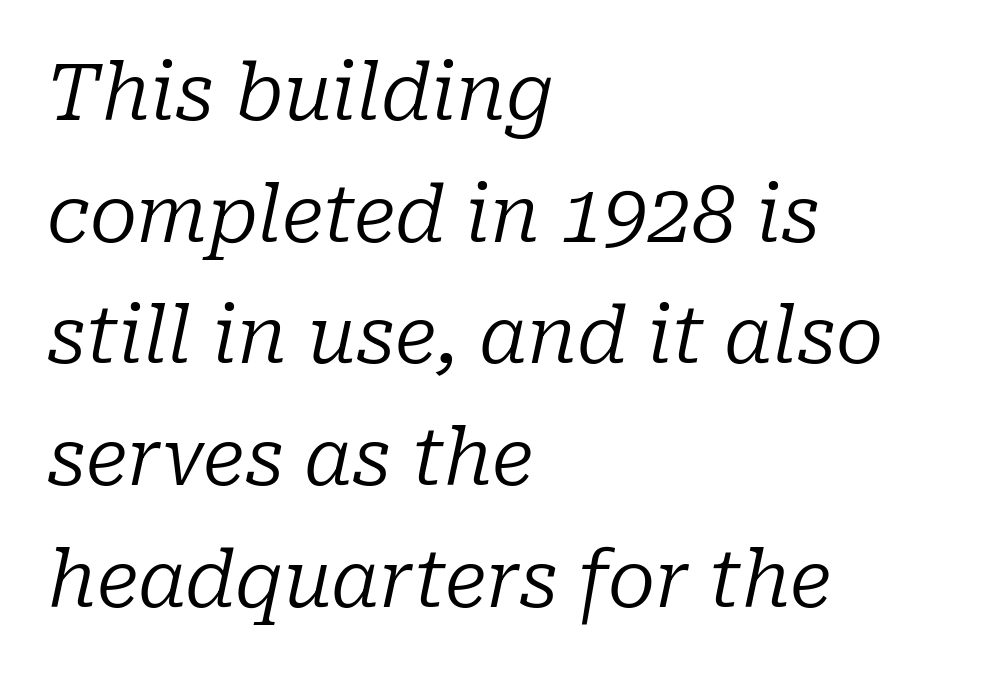
Q: Is the text bold? A: No.
Q: Is the text italic (slanted)? A: Yes, it leans right by about 10 degrees.
Q: Is the typeface a serif or a sans-serif typeface? A: Serif.
Q: Is the text underlined? A: No.
Q: How is the paragraph aligned? A: Left-aligned.
Q: Is the spacing between letters normal or unusually wide? A: Normal.
Q: Is the spacing between lines tight, normal or loose? A: Normal.
Q: Width (condensed, normal, or wide)? A: Normal.
Q: Stroke contrast? A: Low.
Q: x-height? A: Medium.
Q: Monospaced? A: No.
